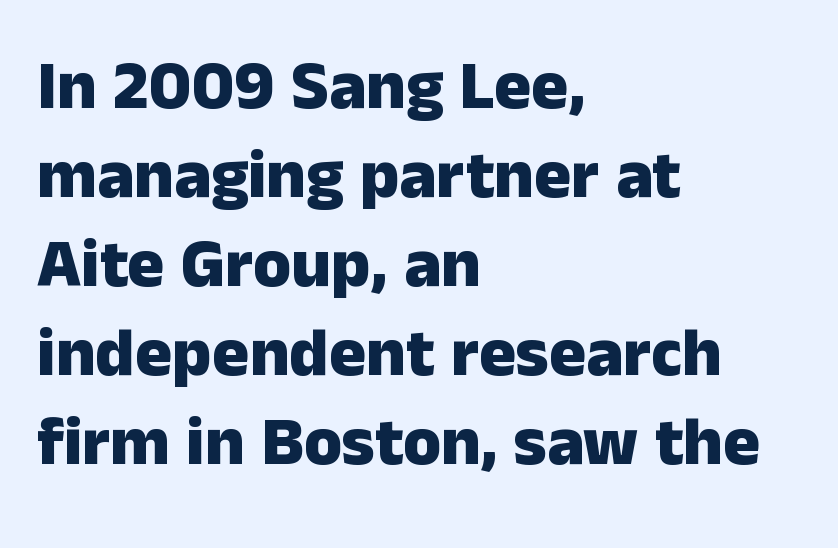
{"serif": "no", "italic": "no", "bold": "yes", "weight": "heavy", "width": "normal", "stroke_contrast": "low", "x_height": "medium", "monospaced": "no", "underline": "no", "align": "left", "line_spacing": "normal", "line_spacing_ratio": 1.29, "letter_spacing": "normal", "letter_spacing_em": 0.0, "glyph_px": 69}
